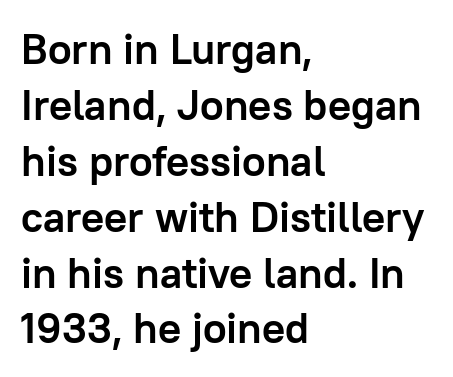
Q: Is the text bold? A: Yes.
Q: Is the text italic (slanted)? A: No, it is upright.
Q: Is the typeface a serif or a sans-serif typeface? A: Sans-serif.
Q: Is the text underlined? A: No.
Q: How is the paragraph aligned? A: Left-aligned.
Q: Is the spacing between letters normal or unusually wide? A: Normal.
Q: Is the spacing between lines tight, normal or loose? A: Normal.
Q: Width (condensed, normal, or wide)? A: Normal.
Q: Stroke contrast? A: Low.
Q: x-height? A: Medium.
Q: Monospaced? A: No.
